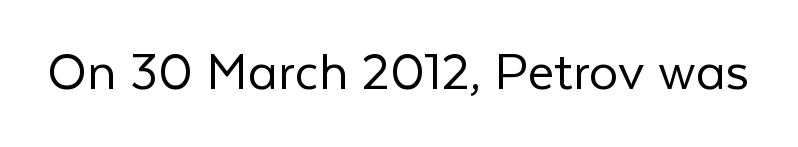
{"serif": "no", "italic": "no", "bold": "no", "weight": "light", "width": "normal", "stroke_contrast": "low", "x_height": "medium", "monospaced": "no", "underline": "no", "letter_spacing": "normal", "letter_spacing_em": 0.0, "glyph_px": 58}
